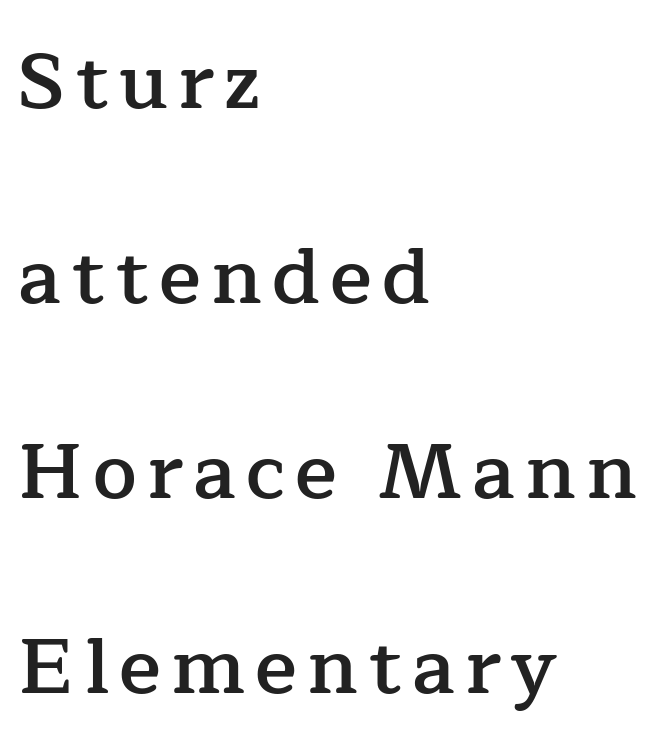
Q: Is the text bold? A: Semi-bold.
Q: Is the text italic (slanted)? A: No, it is upright.
Q: Is the typeface a serif or a sans-serif typeface? A: Serif.
Q: Is the text underlined? A: No.
Q: How is the paragraph aligned? A: Left-aligned.
Q: Is the spacing between lines tight, normal or loose? A: Loose.
Q: Width (condensed, normal, or wide)? A: Normal.
Q: Stroke contrast? A: Low.
Q: x-height? A: Medium.
Q: Monospaced? A: No.
